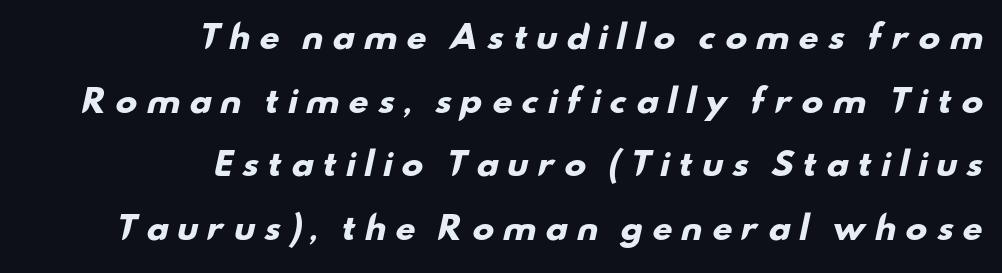
The image shows 32 px heavy, wide sans-serif type; set right-aligned, loose line spacing (1.99x), unusually wide letter spacing (+0.25 em), not underlined; low stroke contrast and a small x-height.
